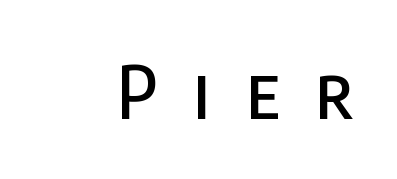
The image shows 73 px condensed sans-serif type, upright; set unusually wide letter spacing (+0.49 em), not underlined; low stroke contrast and a large x-height.
